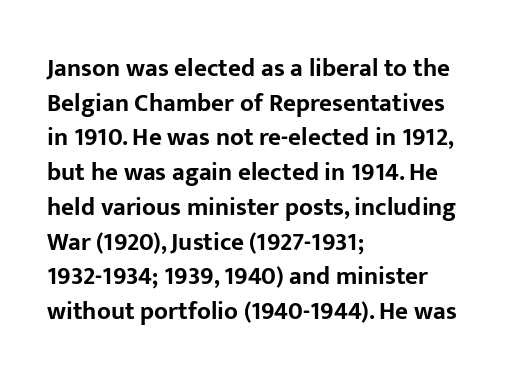
{"italic": "no", "bold": "yes", "underline": "no", "align": "left", "line_spacing": "normal", "line_spacing_ratio": 1.39, "letter_spacing": "normal", "letter_spacing_em": 0.0, "glyph_px": 25}
